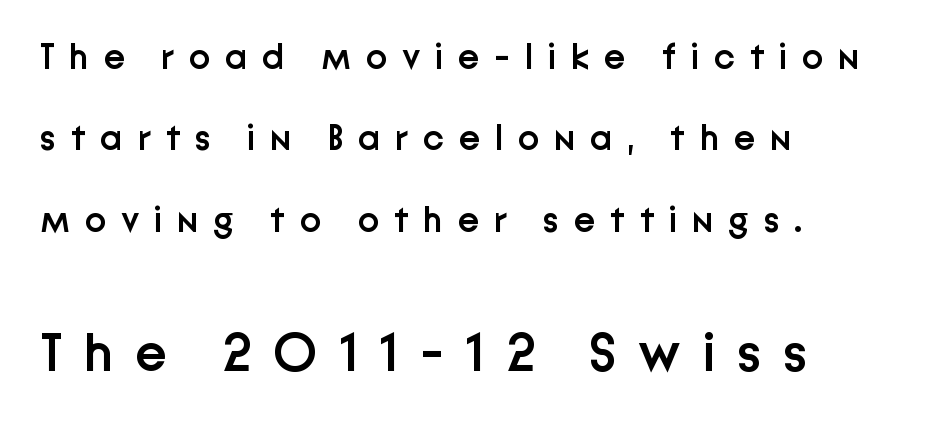
The image shows 54 px semibold sans-serif type, upright; set left-aligned, loose line spacing (2.26x), unusually wide letter spacing (+0.41 em), not underlined; the second (bottom) block is 1.5x larger; low stroke contrast and a medium x-height.
